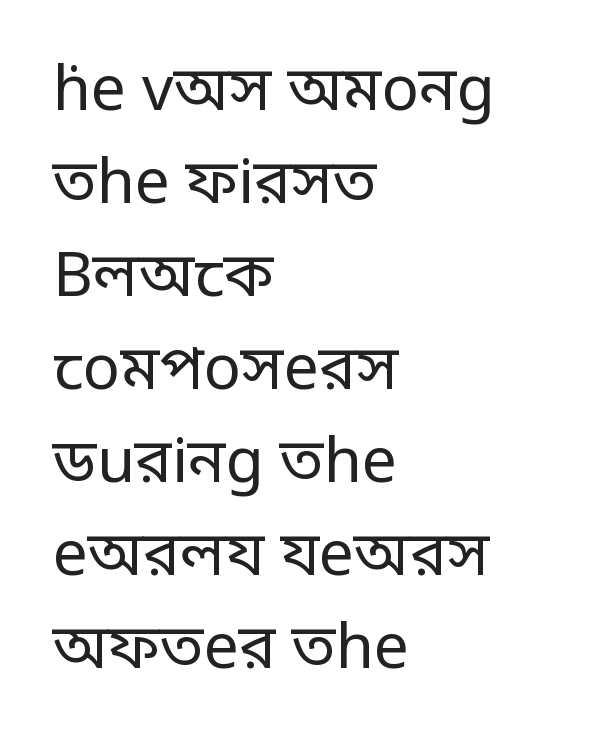
{"serif": "no", "italic": "no", "bold": "no", "weight": "regular", "width": "condensed", "stroke_contrast": "low", "monospaced": "no", "underline": "no", "align": "left", "line_spacing": "normal", "line_spacing_ratio": 1.5, "letter_spacing": "normal", "letter_spacing_em": 0.0, "glyph_px": 62}
